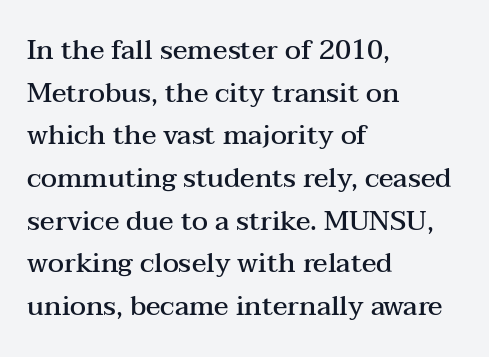
Q: Is the text bold? A: Semi-bold.
Q: Is the text italic (slanted)? A: No, it is upright.
Q: Is the text underlined? A: No.
Q: How is the paragraph aligned? A: Left-aligned.
Q: Is the spacing between letters normal or unusually wide? A: Normal.
Q: Is the spacing between lines tight, normal or loose? A: Normal.
